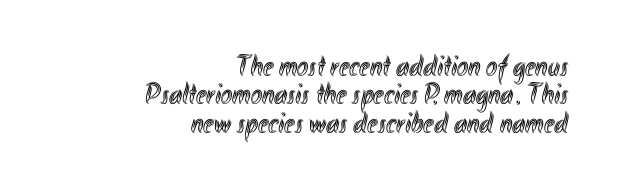
Q: Is the text italic (slanted)? A: Yes.
Q: Is the text underlined? A: No.
Q: How is the paragraph aligned? A: Right-aligned.
Q: Is the spacing between letters normal or unusually wide? A: Normal.
Q: Is the spacing between lines tight, normal or loose? A: Tight.
Q: Width (condensed, normal, or wide)? A: Condensed.
Q: x-height? A: Small.
Q: Monospaced? A: No.
